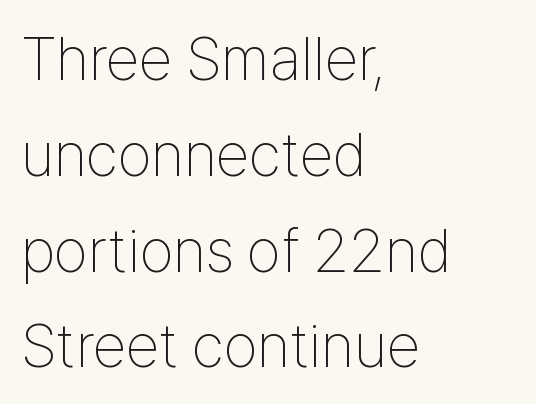
{"serif": "no", "italic": "no", "bold": "no", "weight": "thin", "width": "condensed", "stroke_contrast": "low", "x_height": "medium", "monospaced": "no", "underline": "no", "align": "left", "line_spacing": "normal", "line_spacing_ratio": 1.57, "letter_spacing": "normal", "letter_spacing_em": 0.0, "glyph_px": 61}
